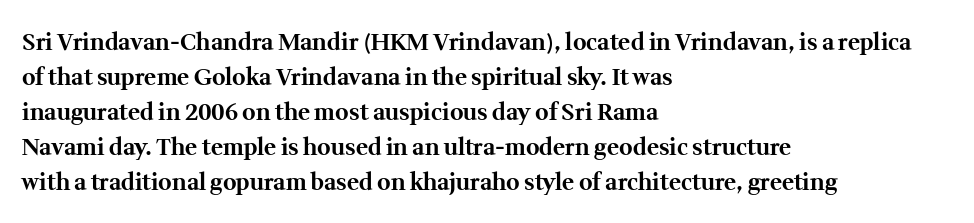
Q: Is the text bold? A: Yes.
Q: Is the text italic (slanted)? A: No, it is upright.
Q: Is the text underlined? A: No.
Q: How is the paragraph aligned? A: Left-aligned.
Q: Is the spacing between letters normal or unusually wide? A: Normal.
Q: Is the spacing between lines tight, normal or loose? A: Normal.
